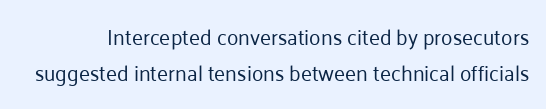
Q: Is the text bold? A: No.
Q: Is the text italic (slanted)? A: No, it is upright.
Q: Is the text underlined? A: No.
Q: Is the spacing between letters normal or unusually wide? A: Normal.
Q: Is the spacing between lines tight, normal or loose? A: Normal.
